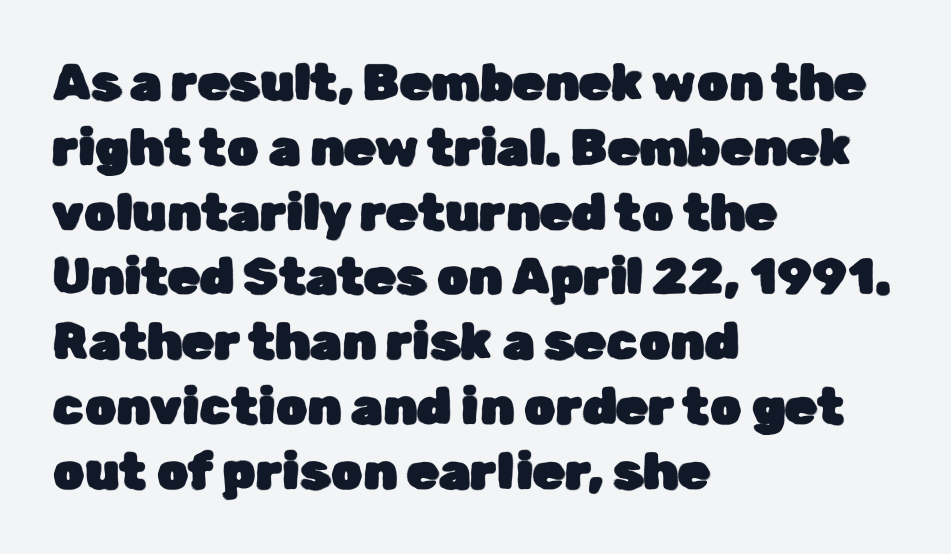
The passage shown has conventional tracking throughout. A typesetter would mark this as roman, not italic. No word sits above an underline. Unlike a traditional serif, this face leaves its strokes unadorned. Typeset ragged right — the left edge is the straight one.
